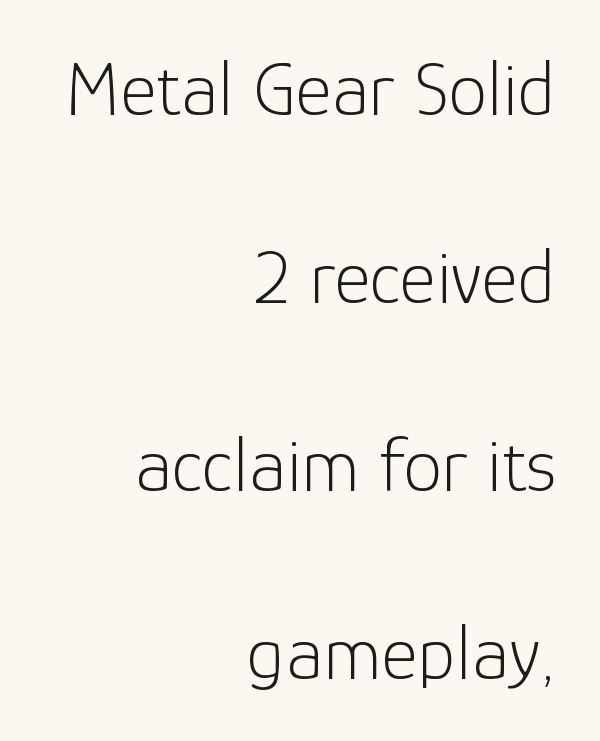
Q: Is the text bold? A: No.
Q: Is the text italic (slanted)? A: No, it is upright.
Q: Is the typeface a serif or a sans-serif typeface? A: Sans-serif.
Q: Is the text underlined? A: No.
Q: How is the paragraph aligned? A: Right-aligned.
Q: Is the spacing between letters normal or unusually wide? A: Normal.
Q: Is the spacing between lines tight, normal or loose? A: Loose.
Q: Width (condensed, normal, or wide)? A: Normal.
Q: Stroke contrast? A: Low.
Q: x-height? A: Medium.
Q: Monospaced? A: No.
